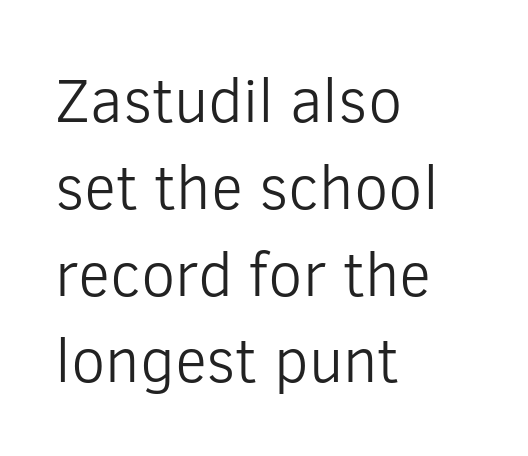
Teacher's note: observe the even left margin — that is flush-left alignment. Descenders hang freely into open space. These lines are rendered in a variable-pitch font. Is the type heavy? It reads as light-to-regular instead. Normally led — the rows are evenly, conventionally spaced. Stroke terminals: plain, sans-serif.
